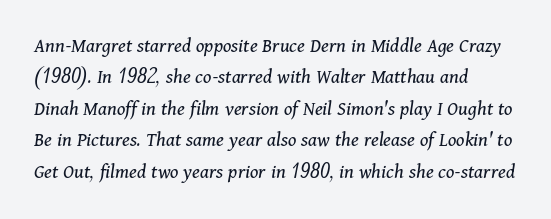
{"italic": "yes", "lean": "right", "slant_degrees": 11, "bold": "no", "underline": "no", "align": "left", "line_spacing": "normal", "line_spacing_ratio": 1.5, "letter_spacing": "normal", "letter_spacing_em": 0.0, "glyph_px": 21}
